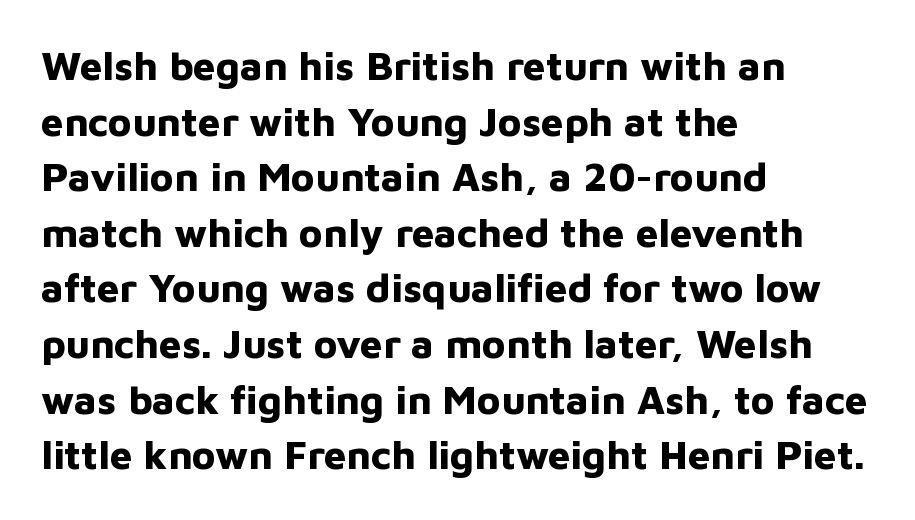
The passage shown is typed in a proportional face where columns would drift. Vertical spacing — default. This sample is left-justified, so line endings fall wherever the words run out. Students, this is bold: see how much ink each stroke carries. A sans-serif font was chosen for this passage.
